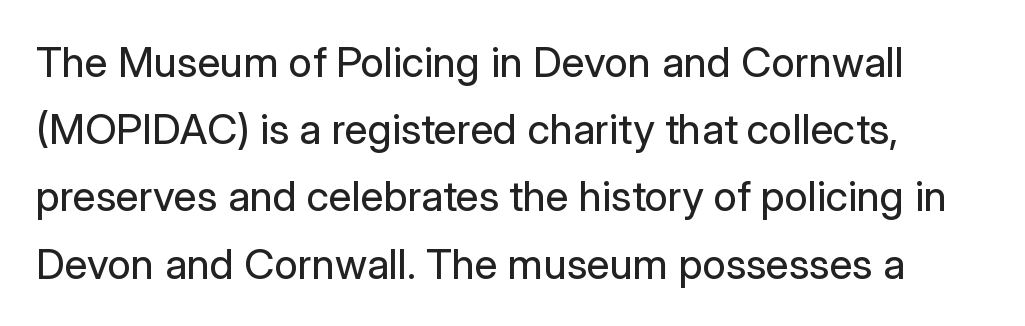
{"serif": "no", "italic": "no", "bold": "no", "weight": "regular", "width": "normal", "stroke_contrast": "low", "x_height": "medium", "monospaced": "no", "underline": "no", "line_spacing": "normal", "line_spacing_ratio": 1.6, "letter_spacing": "normal", "letter_spacing_em": 0.0, "glyph_px": 42}
